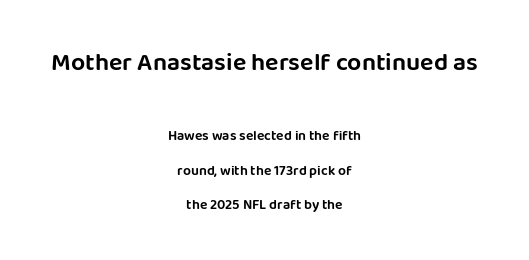
{"italic": "no", "underline": "no", "align": "center", "line_spacing": "loose", "line_spacing_ratio": 2.48, "letter_spacing": "normal", "letter_spacing_em": 0.0, "larger_block": "first", "size_ratio": 1.79, "glyph_px": 25}
